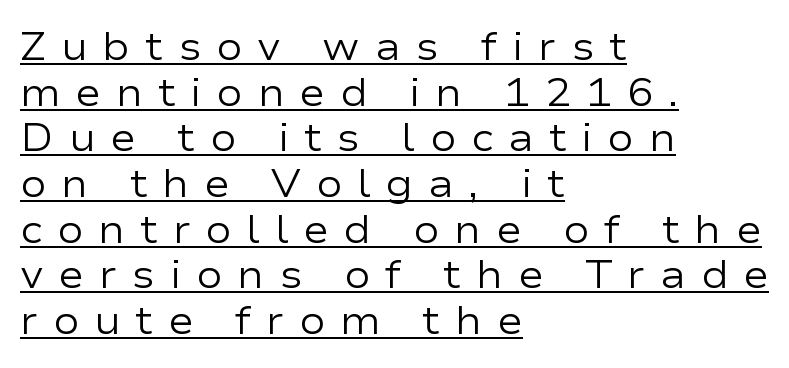
{"serif": "no", "italic": "no", "bold": "no", "weight": "regular", "width": "wide", "stroke_contrast": "low", "x_height": "medium", "monospaced": "no", "underline": "yes", "align": "left", "line_spacing_ratio": 1.17, "letter_spacing": "wide", "letter_spacing_em": 0.38, "glyph_px": 39}
